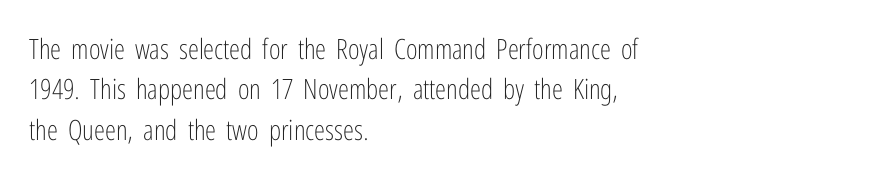
Q: Is the text bold? A: No.
Q: Is the text italic (slanted)? A: No, it is upright.
Q: Is the typeface a serif or a sans-serif typeface? A: Sans-serif.
Q: Is the text underlined? A: No.
Q: How is the paragraph aligned? A: Left-aligned.
Q: Is the spacing between letters normal or unusually wide? A: Normal.
Q: Is the spacing between lines tight, normal or loose? A: Normal.
Q: Width (condensed, normal, or wide)? A: Condensed.
Q: Stroke contrast? A: Low.
Q: x-height? A: Medium.
Q: Monospaced? A: No.
